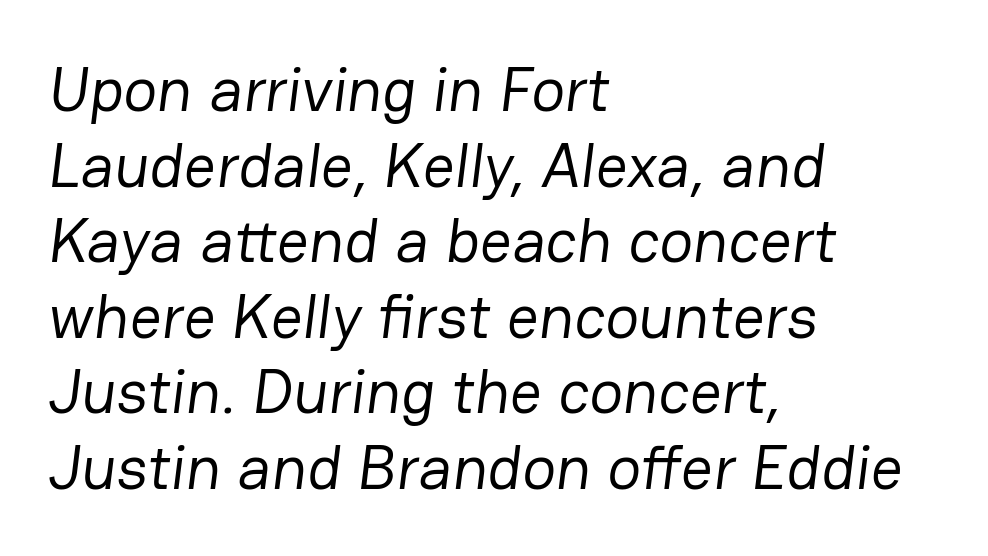
{"serif": "no", "bold": "no", "weight": "regular", "width": "normal", "stroke_contrast": "low", "x_height": "medium", "monospaced": "no", "underline": "no", "align": "left", "line_spacing_ratio": 1.2, "letter_spacing": "normal", "letter_spacing_em": 0.0, "glyph_px": 63}
